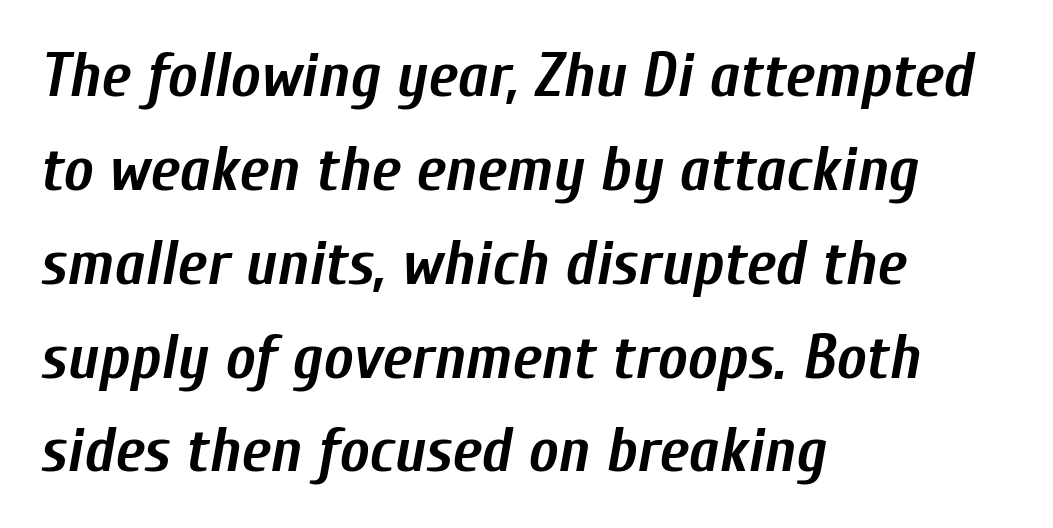
The area under the type is left untouched. Alignment: flush left. In terms of letterspacing, this is plain default setting. How would I describe the line gaps? Plain and ordinary. Quick note: italic.
